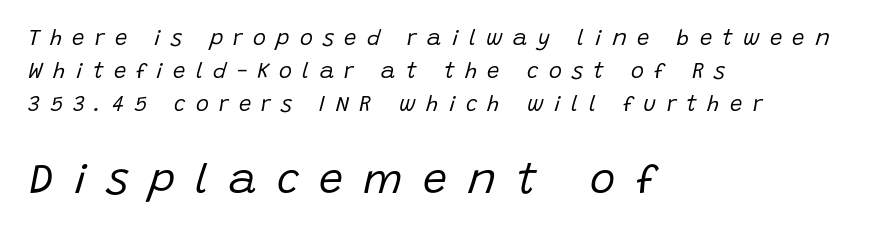
The image shows 43 px regular-weight type, italic (leaning right); set left-aligned, normal line spacing (1.5x), unusually wide letter spacing (+0.47 em), not underlined; the second (bottom) block is 1.95x larger; low stroke contrast and a large x-height.
